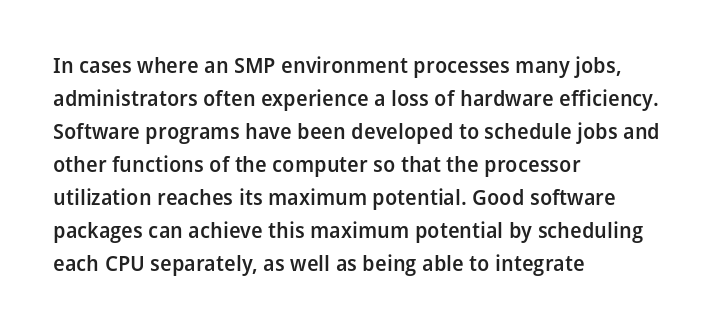
The image shows 21 px text type, upright; set left-aligned, normal line spacing (1.57x), normal letter spacing, not underlined.
